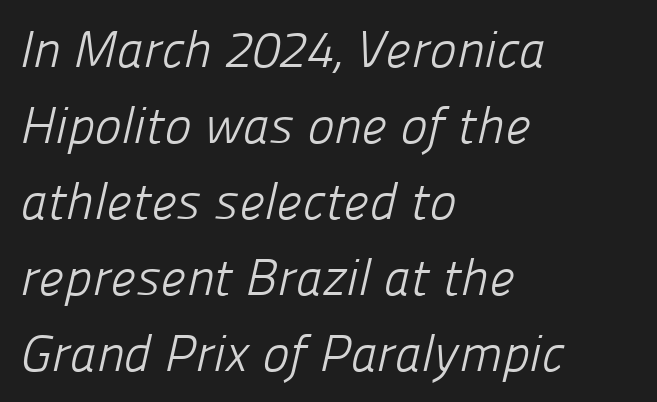
Q: Is the text bold? A: No.
Q: Is the typeface a serif or a sans-serif typeface? A: Sans-serif.
Q: Is the text underlined? A: No.
Q: How is the paragraph aligned? A: Left-aligned.
Q: Is the spacing between letters normal or unusually wide? A: Normal.
Q: Is the spacing between lines tight, normal or loose? A: Normal.
Q: Width (condensed, normal, or wide)? A: Normal.
Q: Stroke contrast? A: Low.
Q: x-height? A: Medium.
Q: Monospaced? A: No.
